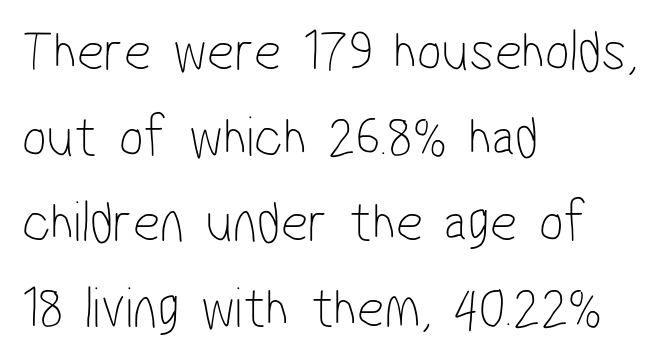
Inter-character spacing is left at the font's built-in metrics. These lines sit exactly where default settings would place them. The text block is weighted toward the left margin, trailing off unevenly rightward. Just letters on the line, the space beneath them empty.
